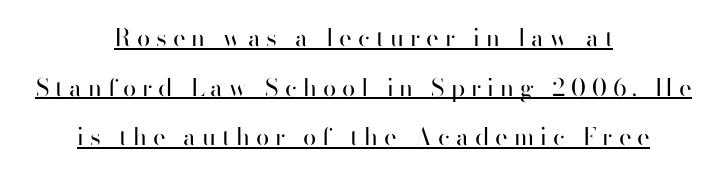
Q: Is the text bold? A: No.
Q: Is the text italic (slanted)? A: No, it is upright.
Q: Is the text underlined? A: Yes.
Q: How is the paragraph aligned? A: Centered.
Q: Is the spacing between letters normal or unusually wide? A: Unusually wide.
Q: Is the spacing between lines tight, normal or loose? A: Loose.
